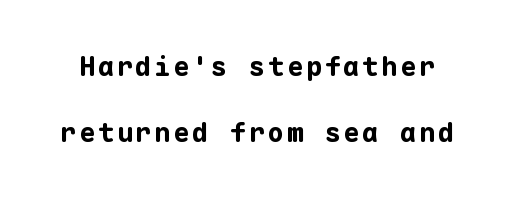
{"italic": "no", "bold": "yes", "underline": "no", "line_spacing": "loose", "line_spacing_ratio": 2.43, "glyph_px": 27}
